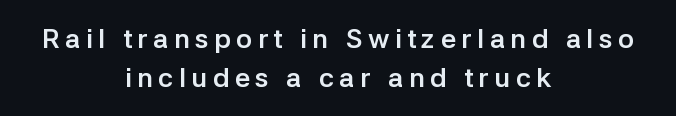
The image shows 27 px bold type, upright; set centered, normal line spacing (1.44x), unusually wide letter spacing (+0.2 em), not underlined.
